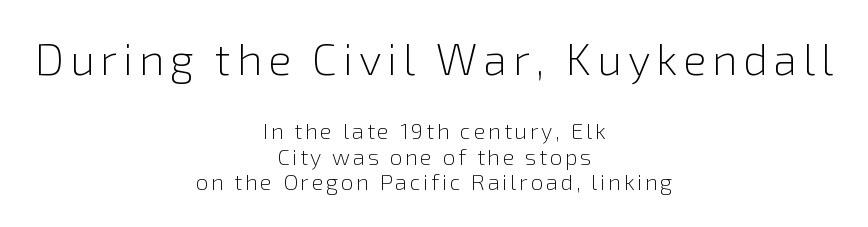
The image shows 44 px light sans-serif type, upright; set centered, line spacing 1.16x, not underlined; the first (top) block is 2.0x larger; a medium x-height.
